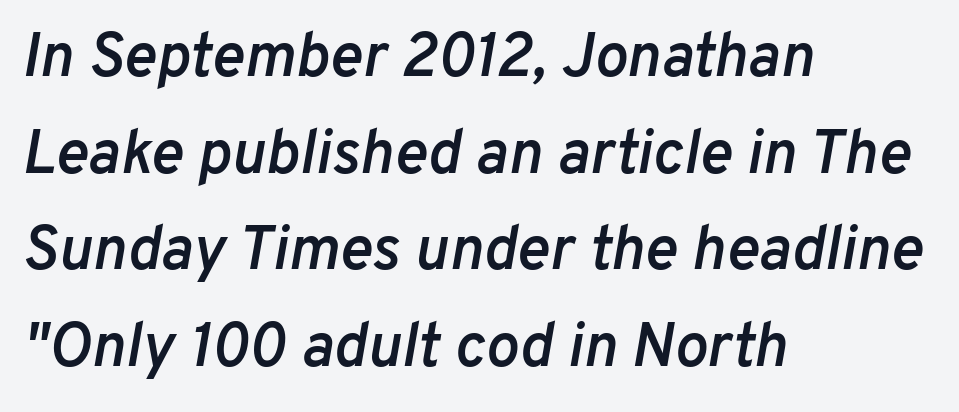
Q: Is the text bold? A: Semi-bold.
Q: Is the text italic (slanted)? A: Yes, it leans right by about 10 degrees.
Q: Is the text underlined? A: No.
Q: How is the paragraph aligned? A: Left-aligned.
Q: Is the spacing between letters normal or unusually wide? A: Normal.
Q: Is the spacing between lines tight, normal or loose? A: Normal.
Q: Width (condensed, normal, or wide)? A: Normal.
Q: Stroke contrast? A: Low.
Q: x-height? A: Medium.
Q: Monospaced? A: No.
